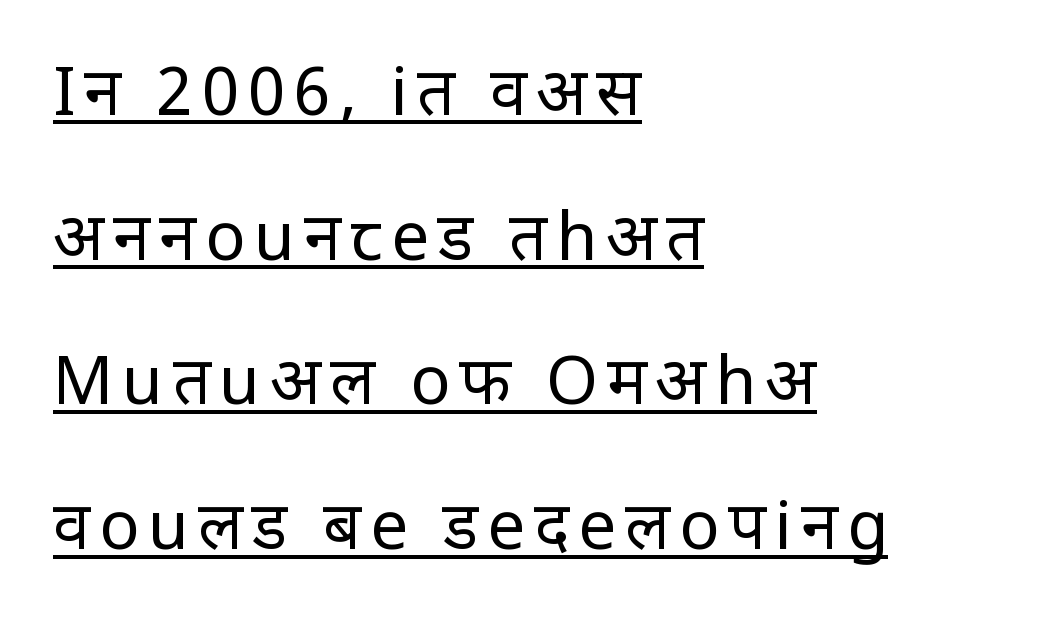
The image shows 67 px regular-weight, condensed sans-serif type, upright; set left-aligned, loose line spacing (2.16x), underlined; low stroke contrast and a large x-height.
